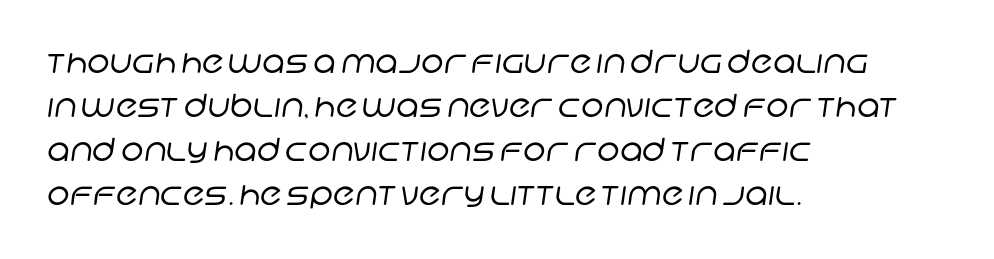
Q: Is the text bold? A: No.
Q: Is the typeface a serif or a sans-serif typeface? A: Sans-serif.
Q: Is the text underlined? A: No.
Q: How is the paragraph aligned? A: Left-aligned.
Q: Is the spacing between letters normal or unusually wide? A: Normal.
Q: Is the spacing between lines tight, normal or loose? A: Normal.
Q: Width (condensed, normal, or wide)? A: Normal.
Q: Stroke contrast? A: Low.
Q: x-height? A: Large.
Q: Monospaced? A: No.
